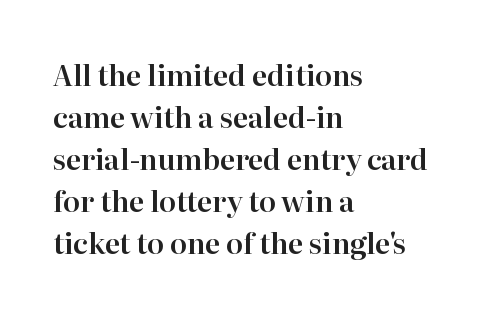
{"serif": "yes", "italic": "no", "width": "normal", "stroke_contrast": "high", "x_height": "medium", "monospaced": "no", "underline": "no", "align": "left", "line_spacing": "normal", "line_spacing_ratio": 1.5, "letter_spacing": "normal", "letter_spacing_em": 0.0, "glyph_px": 28}
